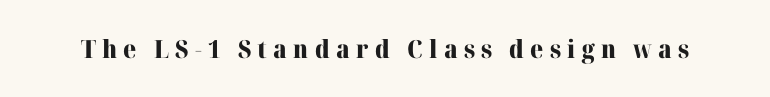
The image shows 25 px bold type, upright; set unusually wide letter spacing (+0.25 em), not underlined.
